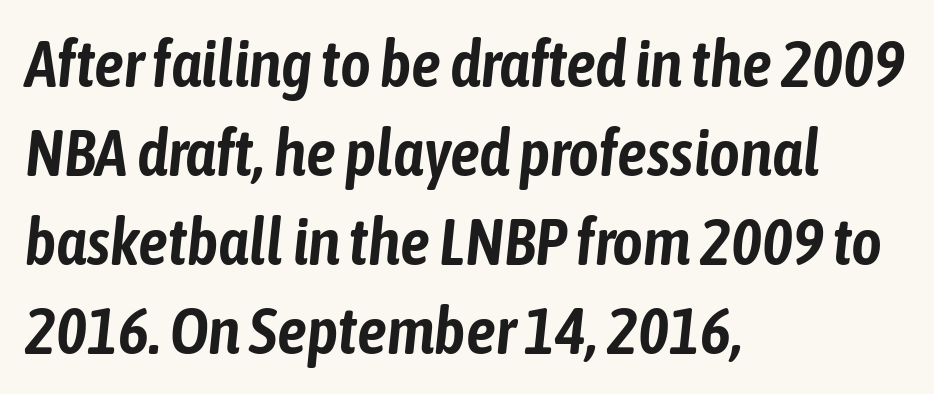
The image shows 66 px condensed type, italic (leaning right); set left-aligned, normal line spacing (1.35x), normal letter spacing, not underlined; low stroke contrast and a medium x-height.
